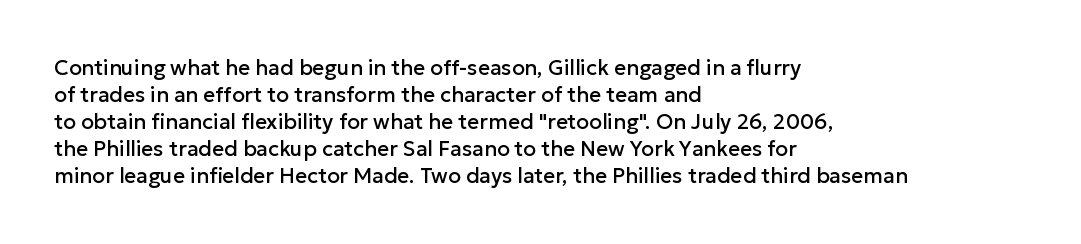
The image shows 21 px text type, upright; set left-aligned, normal line spacing (1.29x), normal letter spacing, not underlined.
